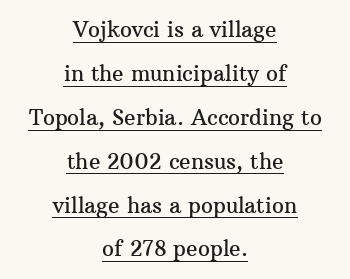
{"italic": "no", "underline": "yes", "align": "center", "line_spacing": "loose", "line_spacing_ratio": 2.09, "letter_spacing": "normal", "letter_spacing_em": 0.0, "glyph_px": 21}
